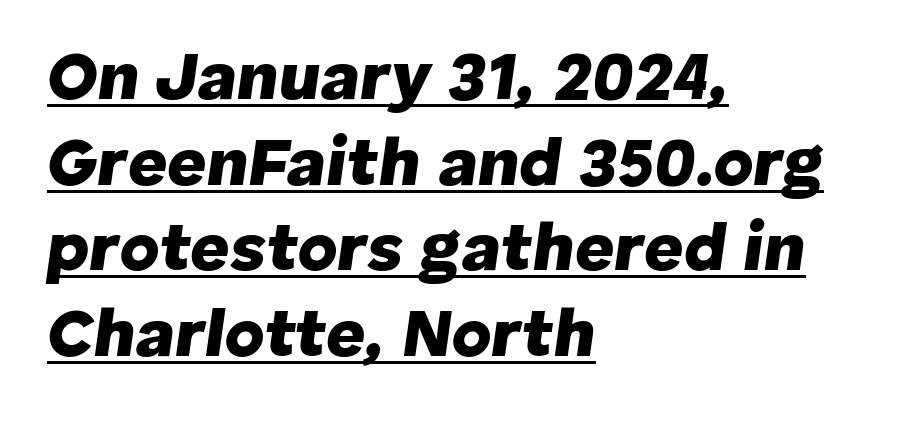
Q: Is the text bold? A: Yes.
Q: Is the text italic (slanted)? A: Yes, it leans right by about 8 degrees.
Q: Is the text underlined? A: Yes.
Q: How is the paragraph aligned? A: Left-aligned.
Q: Is the spacing between letters normal or unusually wide? A: Normal.
Q: Is the spacing between lines tight, normal or loose? A: Normal.
Q: Width (condensed, normal, or wide)? A: Normal.
Q: Stroke contrast? A: Low.
Q: x-height? A: Medium.
Q: Monospaced? A: No.
